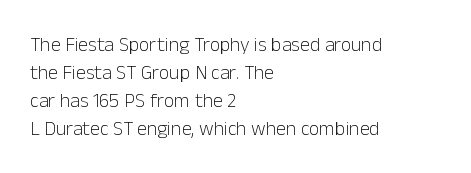
The image shows 20 px text type, upright; set left-aligned, normal line spacing (1.4x), normal letter spacing, not underlined.
